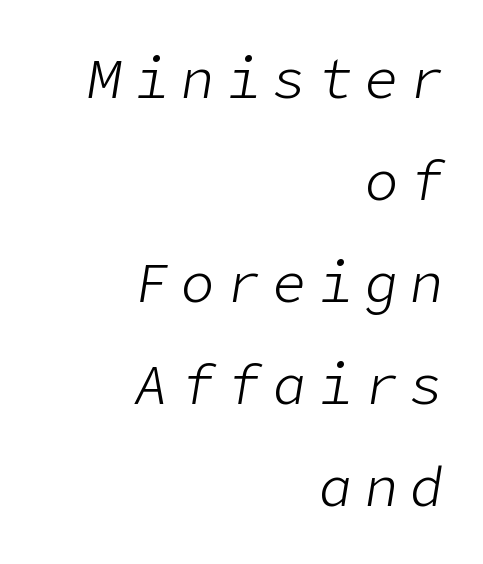
Casual observation: everything's shoved over to the right. Lines of text with bare space underneath. Weight: in the light-to-regular range. The font's italic variant was chosen for this text.
